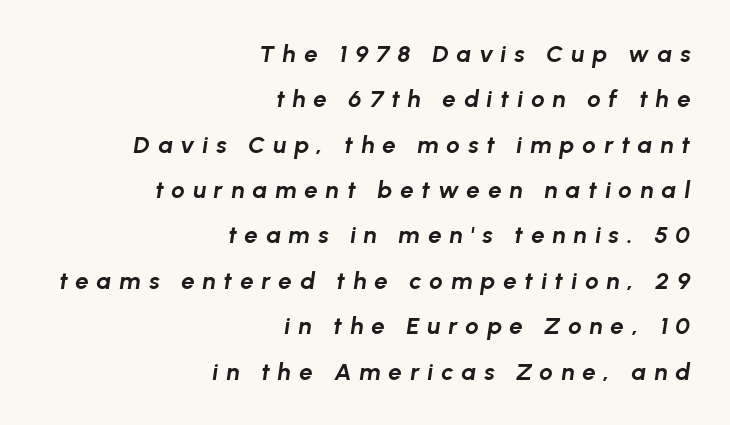
Q: Is the text bold? A: Yes.
Q: Is the text italic (slanted)? A: Yes, it leans right by about 8 degrees.
Q: Is the text underlined? A: No.
Q: How is the paragraph aligned? A: Right-aligned.
Q: Is the spacing between letters normal or unusually wide? A: Unusually wide.
